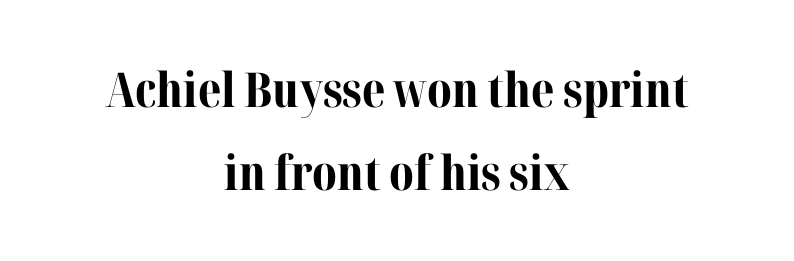
Q: Is the text bold? A: Yes.
Q: Is the text italic (slanted)? A: No, it is upright.
Q: Is the typeface a serif or a sans-serif typeface? A: Serif.
Q: Is the text underlined? A: No.
Q: How is the paragraph aligned? A: Centered.
Q: Is the spacing between letters normal or unusually wide? A: Normal.
Q: Width (condensed, normal, or wide)? A: Normal.
Q: Stroke contrast? A: Medium.
Q: x-height? A: Medium.
Q: Monospaced? A: No.
